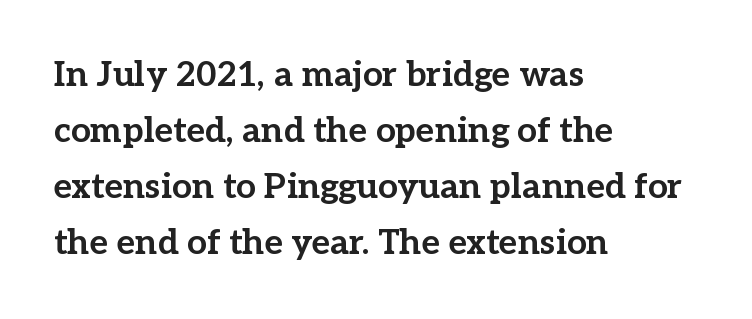
The image shows 35 px bold serif type, upright; set left-aligned, normal line spacing (1.6x), normal letter spacing, not underlined; low stroke contrast and a medium x-height.
